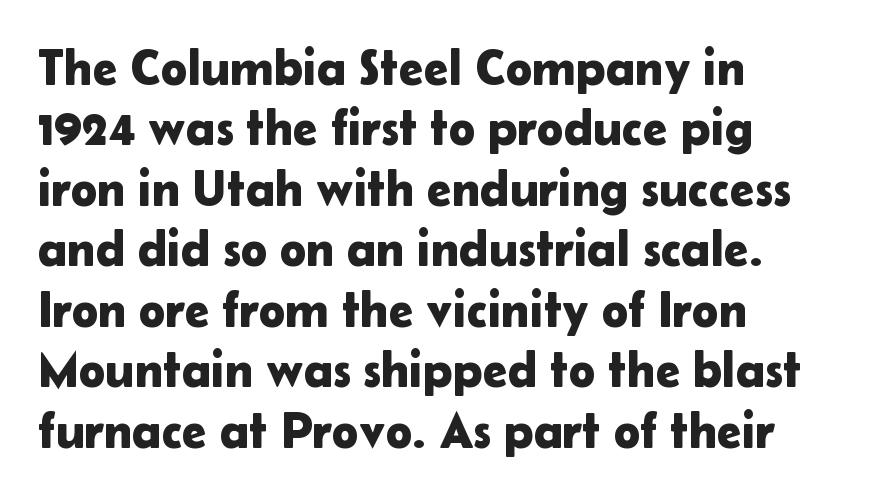
The image shows 50 px sans-serif type, upright; set left-aligned, line spacing 1.21x, normal letter spacing, not underlined; low stroke contrast and a medium x-height.
